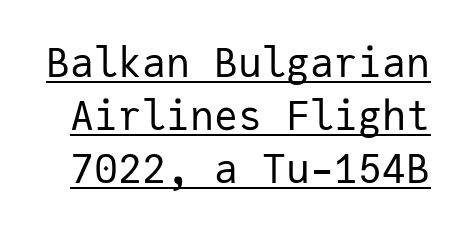
The image shows 40 px regular-weight sans-serif type, upright, monospaced; set normal line spacing (1.33x), normal letter spacing, underlined; low stroke contrast and a medium x-height.
